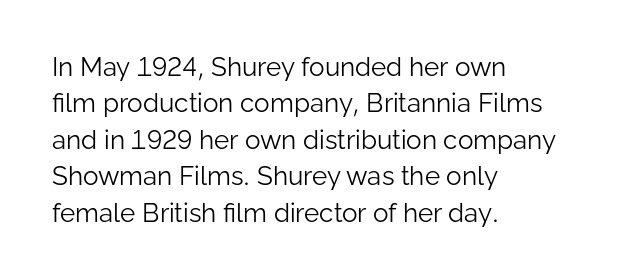
Q: Is the text bold? A: No.
Q: Is the text italic (slanted)? A: No, it is upright.
Q: Is the text underlined? A: No.
Q: How is the paragraph aligned? A: Left-aligned.
Q: Is the spacing between letters normal or unusually wide? A: Normal.
Q: Is the spacing between lines tight, normal or loose? A: Normal.
